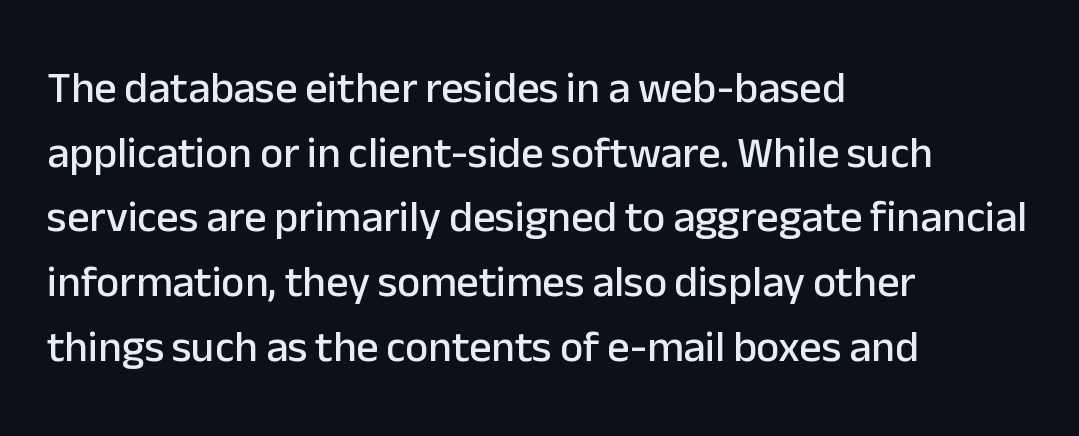
The image shows 44 px sans-serif type, upright; set left-aligned, normal line spacing (1.47x), normal letter spacing, not underlined; low stroke contrast and a medium x-height.
